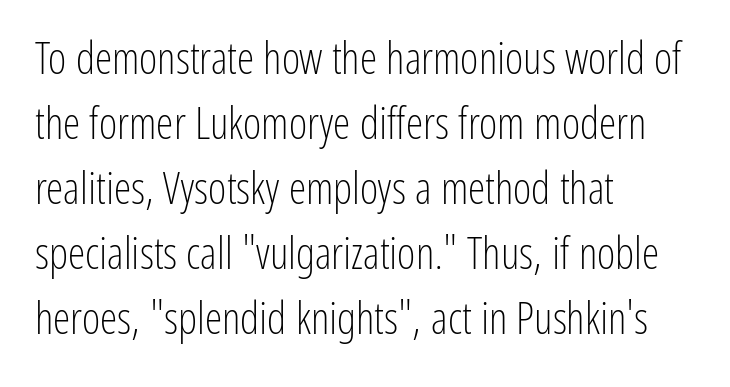
Q: Is the text bold? A: No.
Q: Is the text italic (slanted)? A: No, it is upright.
Q: Is the typeface a serif or a sans-serif typeface? A: Sans-serif.
Q: Is the text underlined? A: No.
Q: How is the paragraph aligned? A: Left-aligned.
Q: Is the spacing between letters normal or unusually wide? A: Normal.
Q: Is the spacing between lines tight, normal or loose? A: Normal.
Q: Width (condensed, normal, or wide)? A: Condensed.
Q: Stroke contrast? A: Low.
Q: x-height? A: Medium.
Q: Monospaced? A: No.
